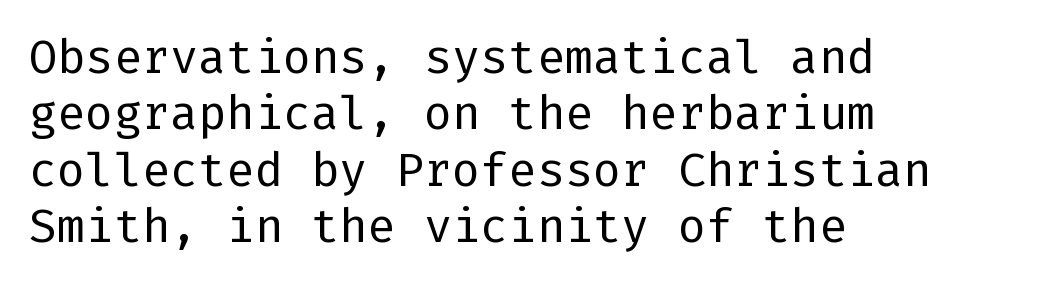
Bare-footed words on every line. The passage shown is not bold in any degree. I'd call this a sans setting — the letters go barefoot. This is roman type, the default non-slanted kind.
